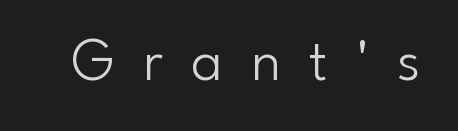
Q: Is the text bold? A: No.
Q: Is the text italic (slanted)? A: No, it is upright.
Q: Is the typeface a serif or a sans-serif typeface? A: Sans-serif.
Q: Is the text underlined? A: No.
Q: Is the spacing between letters normal or unusually wide? A: Unusually wide.
Q: Width (condensed, normal, or wide)? A: Normal.
Q: Stroke contrast? A: Low.
Q: x-height? A: Small.
Q: Monospaced? A: No.
